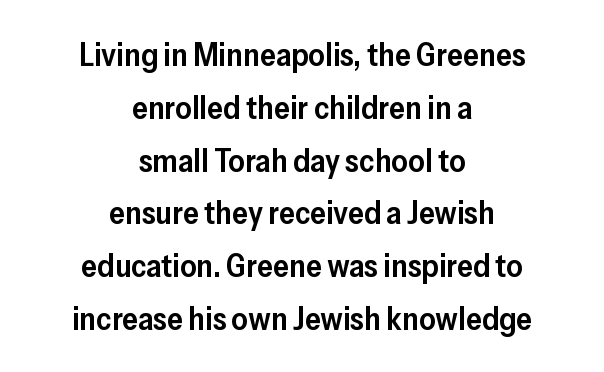
These lines were composed using upright roman letters. The vertical gap from one line to the next is medium. The rendering keeps characters at their native spacing. Looks like regular typesetting: each glyph gets only the width it needs. On the weight axis this lands at semibold, roughly 600.
